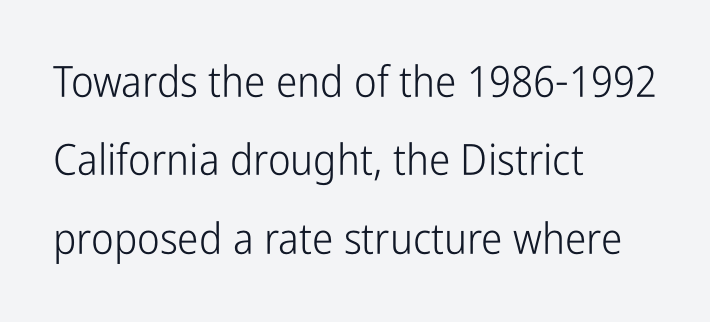
{"serif": "no", "italic": "no", "bold": "no", "weight": "light", "width": "condensed", "stroke_contrast": "low", "x_height": "medium", "monospaced": "no", "underline": "no", "align": "left", "line_spacing_ratio": 1.82, "letter_spacing": "normal", "letter_spacing_em": 0.0, "glyph_px": 43}
